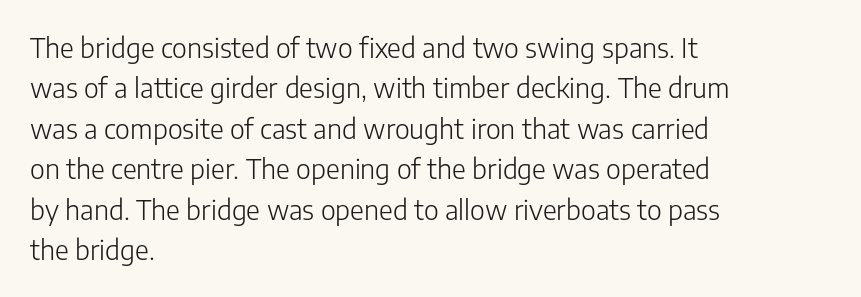
The image shows 27 px text type, upright; set left-aligned, normal line spacing (1.5x), normal letter spacing, not underlined.
